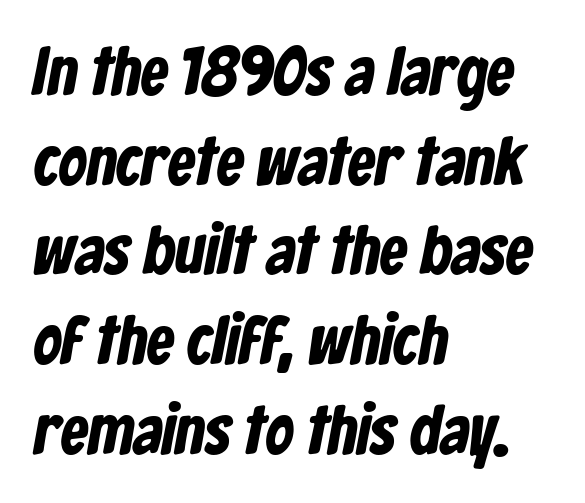
Type without underlining. Each letter keeps its own natural width here, so spacing adapts to shape. Typographic density is high because the face is bold. Honestly, the row spacing looks completely unremarkable.
